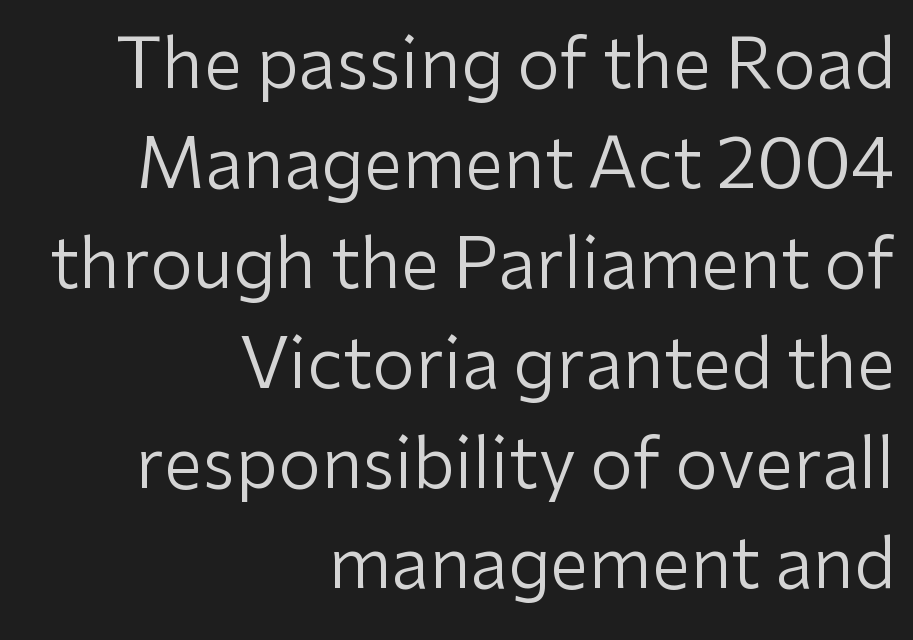
Q: Is the text bold? A: No.
Q: Is the text italic (slanted)? A: No, it is upright.
Q: Is the typeface a serif or a sans-serif typeface? A: Sans-serif.
Q: Is the text underlined? A: No.
Q: How is the paragraph aligned? A: Right-aligned.
Q: Is the spacing between letters normal or unusually wide? A: Normal.
Q: Is the spacing between lines tight, normal or loose? A: Normal.
Q: Width (condensed, normal, or wide)? A: Normal.
Q: Stroke contrast? A: Low.
Q: x-height? A: Medium.
Q: Monospaced? A: No.
